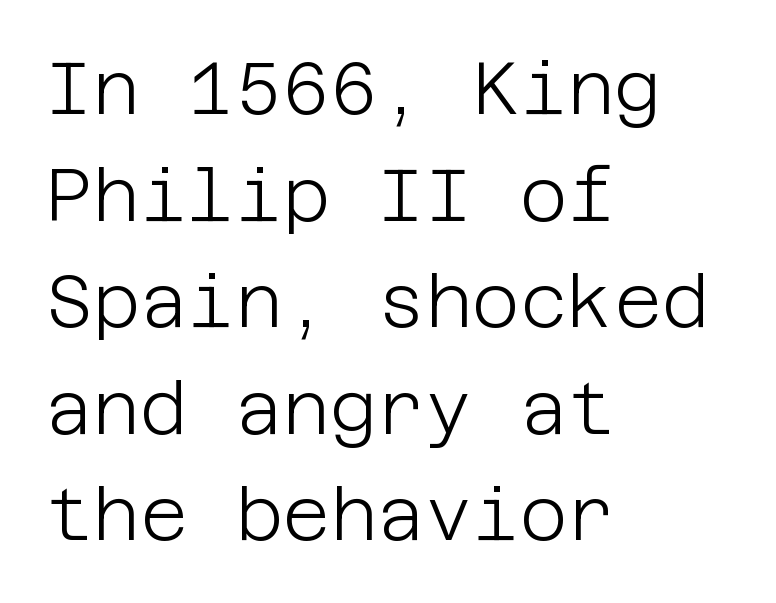
The image shows 73 px light sans-serif type, upright; set left-aligned, normal line spacing (1.46x), normal letter spacing, not underlined; low stroke contrast and a large x-height.
